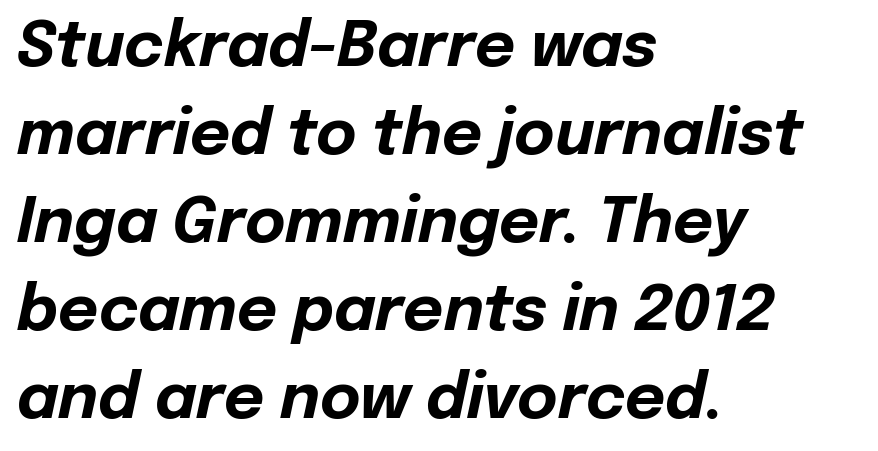
Q: Is the text bold? A: Yes.
Q: Is the text italic (slanted)? A: Yes, it leans right by about 12 degrees.
Q: Is the text underlined? A: No.
Q: How is the paragraph aligned? A: Left-aligned.
Q: Is the spacing between letters normal or unusually wide? A: Normal.
Q: Is the spacing between lines tight, normal or loose? A: Normal.
Q: Width (condensed, normal, or wide)? A: Normal.
Q: Stroke contrast? A: Low.
Q: x-height? A: Medium.
Q: Monospaced? A: No.
